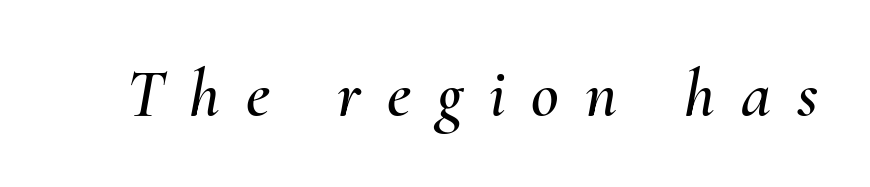
Beneath every word, the page is bare. You can tell it's italic because the verticals aren't actually vertical. Think of a printed novel: that variable character pitch is what you see here. Words appear elongated and porous because spacing is wide.
